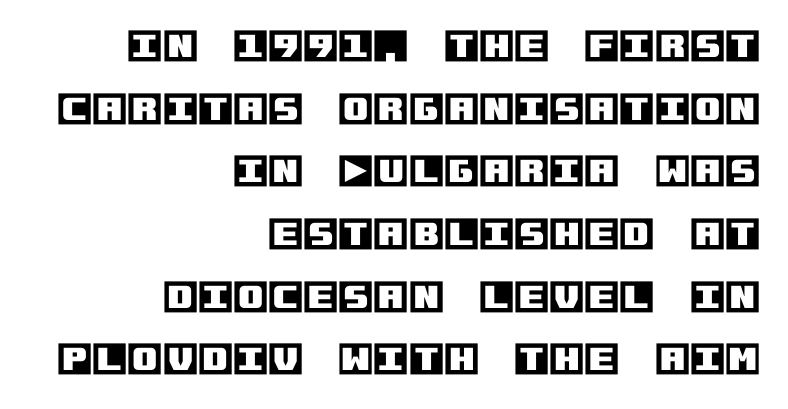
{"italic": "no", "width": "normal", "x_height": "large", "underline": "no", "align": "right", "line_spacing_ratio": 1.74, "letter_spacing": "normal", "letter_spacing_em": 0.0, "glyph_px": 36}
